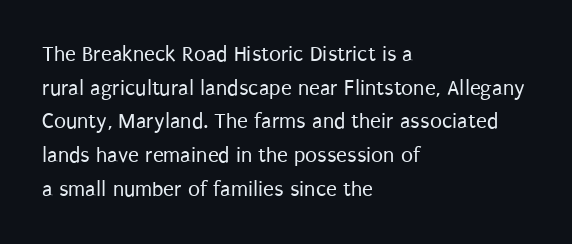
Unbolded letterforms with no extra heft. The letterforms sit shoulder to shoulder at normal distance. Line spacing here is normal. Glance below the letters and you will spot only blank space. Visually the block forms a straight wall on the left and a jagged coastline on the right.
